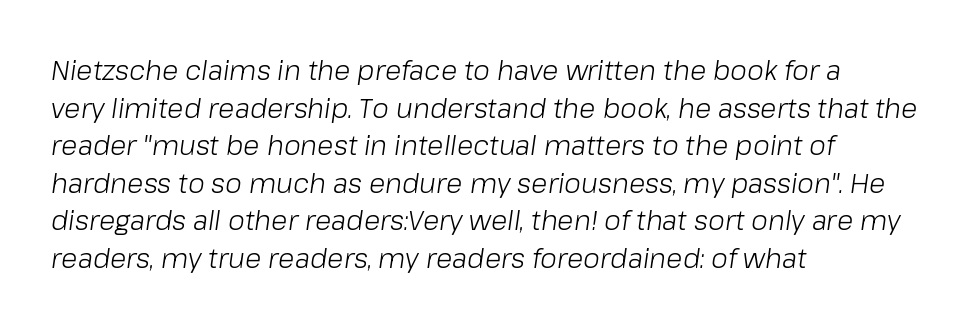
The foot of each line stays bare and open. Typeset ragged right — the left edge is the straight one. The font sits on the lighter half of the weight spectrum, regular included. The text carries the slant typical of an italic or oblique font. Each new line begins a customary step beneath the previous one.
